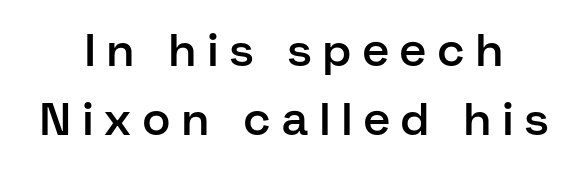
{"serif": "no", "italic": "no", "bold": "semi", "weight": "semibold", "width": "normal", "stroke_contrast": "low", "x_height": "medium", "monospaced": "no", "underline": "no", "align": "center", "line_spacing": "normal", "line_spacing_ratio": 1.49, "letter_spacing": "wide", "letter_spacing_em": 0.26, "glyph_px": 46}
